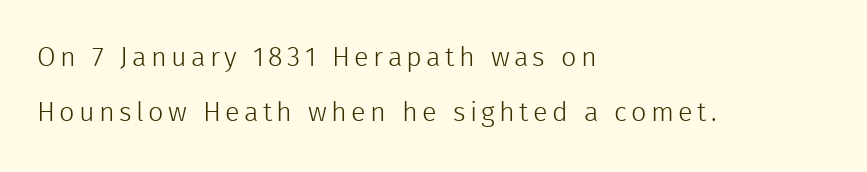
The image shows 27 px text type, upright; set left-aligned, loose line spacing (2.02x), not underlined.
